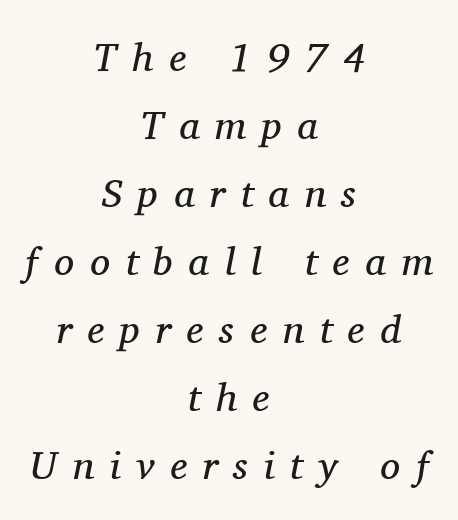
{"serif": "yes", "italic": "yes", "lean": "right", "slant_degrees": 11, "bold": "no", "weight": "regular", "width": "normal", "stroke_contrast": "medium", "x_height": "medium", "monospaced": "no", "underline": "no", "align": "center", "line_spacing": "normal", "line_spacing_ratio": 1.7, "letter_spacing": "wide", "letter_spacing_em": 0.39, "glyph_px": 40}
